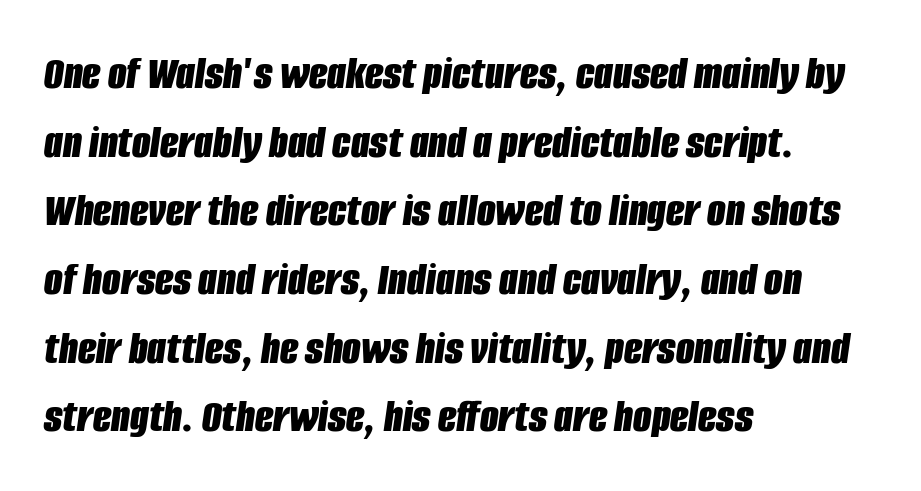
The image shows 48 px bold, condensed type, italic (leaning right); set left-aligned, normal line spacing (1.43x), normal letter spacing, not underlined; low stroke contrast and a large x-height.
